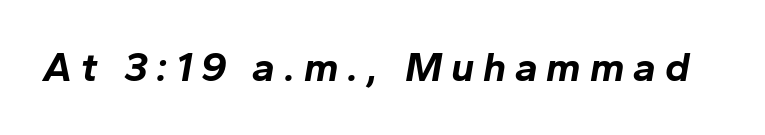
{"italic": "yes", "lean": "right", "slant_degrees": 10, "bold": "yes", "weight": "bold", "width": "normal", "stroke_contrast": "low", "x_height": "medium", "monospaced": "no", "underline": "no", "letter_spacing": "wide", "letter_spacing_em": 0.21, "glyph_px": 41}
